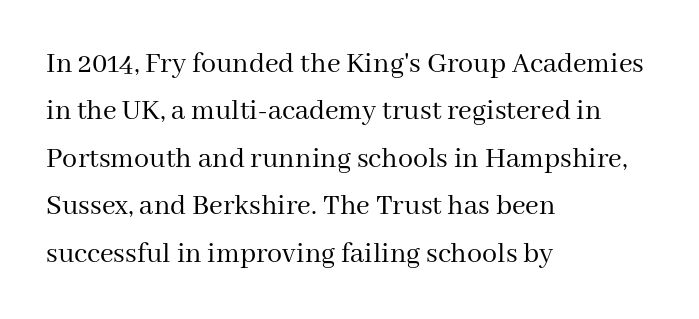
Q: Is the text bold? A: No.
Q: Is the text italic (slanted)? A: No, it is upright.
Q: Is the typeface a serif or a sans-serif typeface? A: Serif.
Q: Is the text underlined? A: No.
Q: How is the paragraph aligned? A: Left-aligned.
Q: Is the spacing between letters normal or unusually wide? A: Normal.
Q: Is the spacing between lines tight, normal or loose? A: Normal.
Q: Width (condensed, normal, or wide)? A: Normal.
Q: Stroke contrast? A: Medium.
Q: x-height? A: Medium.
Q: Monospaced? A: No.
